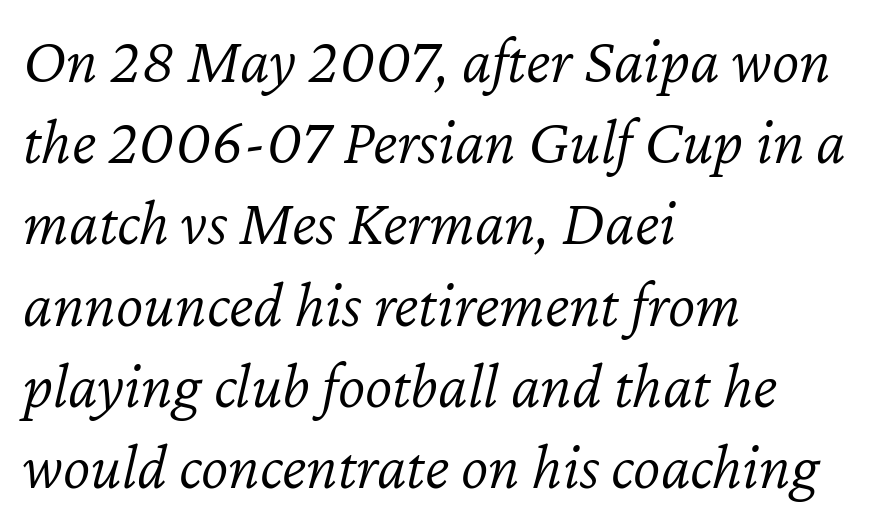
The image shows 65 px light type, italic (leaning right); set left-aligned, normal line spacing (1.25x), normal letter spacing, not underlined; low stroke contrast and a medium x-height.
